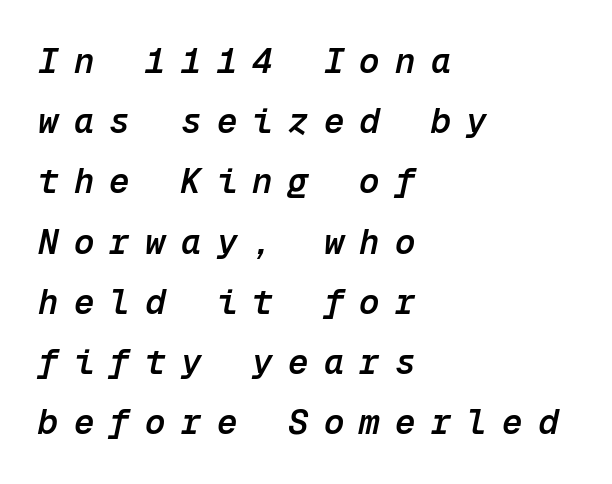
Q: Is the text bold? A: Semi-bold.
Q: Is the text italic (slanted)? A: Yes, it leans right by about 12 degrees.
Q: Is the text underlined? A: No.
Q: How is the paragraph aligned? A: Left-aligned.
Q: Is the spacing between letters normal or unusually wide? A: Unusually wide.
Q: Width (condensed, normal, or wide)? A: Normal.
Q: Stroke contrast? A: Low.
Q: x-height? A: Medium.
Q: Monospaced? A: Yes.
